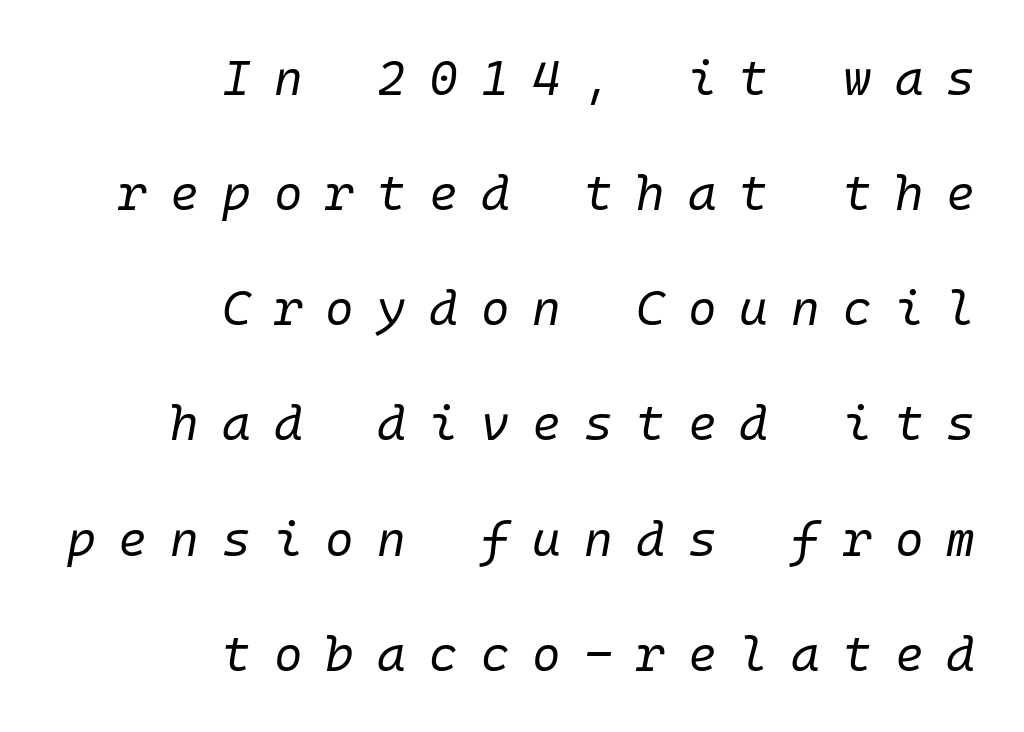
The image shows 49 px regular-weight type, italic (leaning right); set right-aligned, loose line spacing (2.35x), unusually wide letter spacing (+0.47 em), not underlined; low stroke contrast and a medium x-height.
